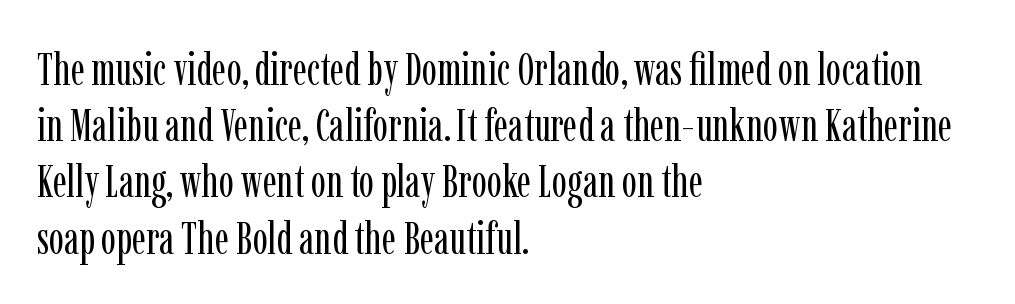
Q: Is the text bold? A: No.
Q: Is the text italic (slanted)? A: No, it is upright.
Q: Is the typeface a serif or a sans-serif typeface? A: Serif.
Q: Is the text underlined? A: No.
Q: How is the paragraph aligned? A: Left-aligned.
Q: Is the spacing between letters normal or unusually wide? A: Normal.
Q: Is the spacing between lines tight, normal or loose? A: Normal.
Q: Width (condensed, normal, or wide)? A: Condensed.
Q: Stroke contrast? A: Low.
Q: x-height? A: Medium.
Q: Monospaced? A: No.
